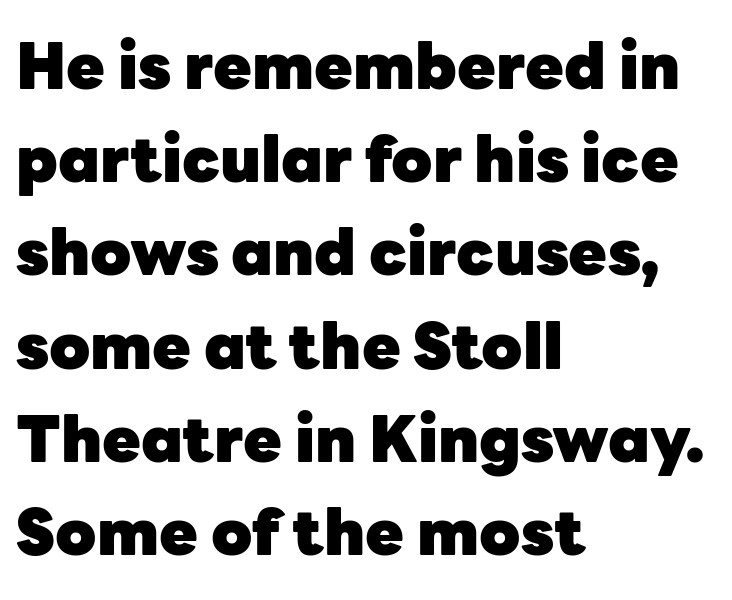
Q: Is the text bold? A: Yes.
Q: Is the text italic (slanted)? A: No, it is upright.
Q: Is the typeface a serif or a sans-serif typeface? A: Sans-serif.
Q: Is the text underlined? A: No.
Q: How is the paragraph aligned? A: Left-aligned.
Q: Is the spacing between letters normal or unusually wide? A: Normal.
Q: Is the spacing between lines tight, normal or loose? A: Normal.
Q: Width (condensed, normal, or wide)? A: Normal.
Q: Stroke contrast? A: Low.
Q: x-height? A: Medium.
Q: Monospaced? A: No.
